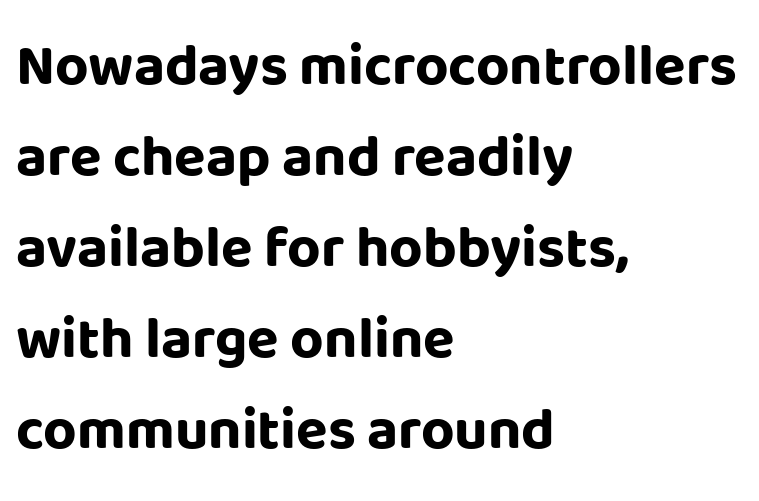
{"serif": "no", "italic": "no", "bold": "yes", "weight": "bold", "width": "normal", "stroke_contrast": "low", "x_height": "large", "monospaced": "no", "underline": "no", "align": "left", "line_spacing": "normal", "line_spacing_ratio": 1.57, "letter_spacing": "normal", "letter_spacing_em": 0.0, "glyph_px": 58}
